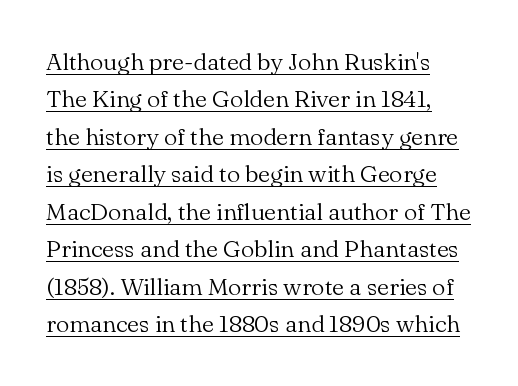
{"italic": "no", "bold": "no", "underline": "yes", "line_spacing": "normal", "line_spacing_ratio": 1.56, "letter_spacing": "normal", "letter_spacing_em": 0.0, "glyph_px": 24}
